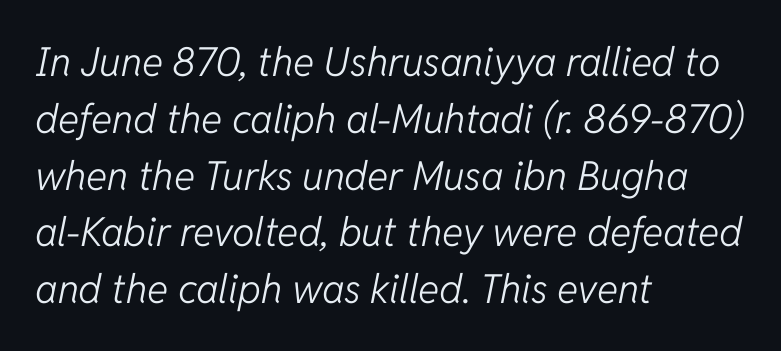
The image shows 40 px light type, italic (leaning right); set left-aligned, normal line spacing (1.42x), normal letter spacing, not underlined; low stroke contrast and a medium x-height.
